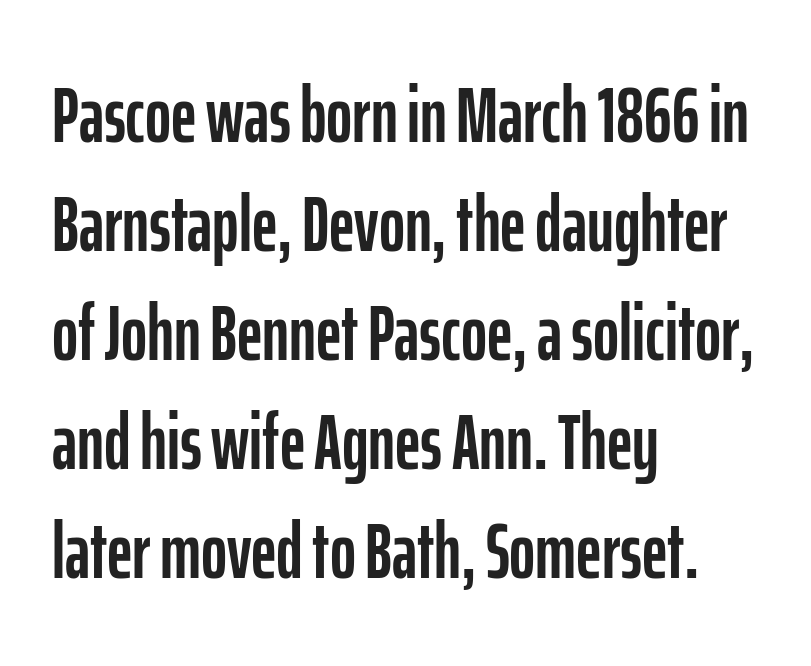
The image shows 79 px condensed sans-serif type, upright; set left-aligned, normal line spacing (1.38x), normal letter spacing, not underlined; low stroke contrast and a medium x-height.
